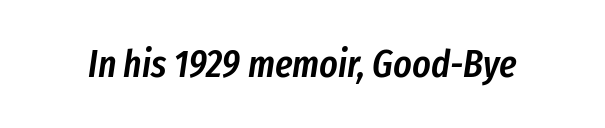
Q: Is the text bold? A: Semi-bold.
Q: Is the text italic (slanted)? A: Yes, it leans right by about 8 degrees.
Q: Is the text underlined? A: No.
Q: Is the spacing between letters normal or unusually wide? A: Normal.
Q: Width (condensed, normal, or wide)? A: Condensed.
Q: Stroke contrast? A: Low.
Q: x-height? A: Medium.
Q: Monospaced? A: No.
